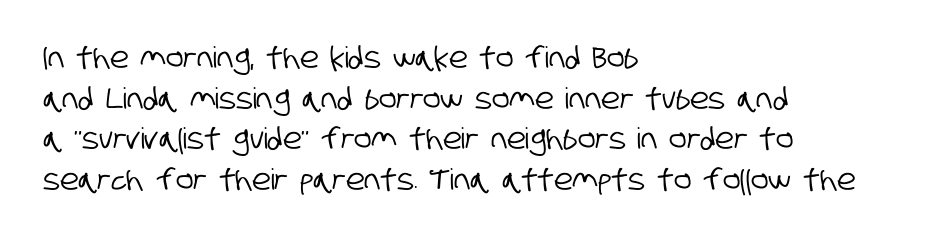
Q: Is the typeface a serif or a sans-serif typeface? A: Sans-serif.
Q: Is the text underlined? A: No.
Q: How is the paragraph aligned? A: Left-aligned.
Q: Is the spacing between letters normal or unusually wide? A: Normal.
Q: Is the spacing between lines tight, normal or loose? A: Normal.
Q: Width (condensed, normal, or wide)? A: Condensed.
Q: Stroke contrast? A: Low.
Q: x-height? A: Large.
Q: Monospaced? A: No.
